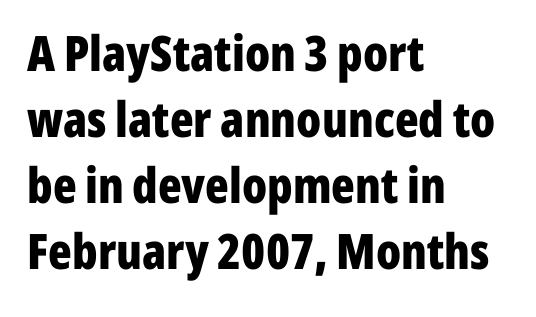
{"serif": "no", "italic": "no", "bold": "yes", "weight": "bold", "width": "condensed", "stroke_contrast": "low", "x_height": "medium", "monospaced": "no", "underline": "no", "align": "left", "line_spacing": "normal", "line_spacing_ratio": 1.35, "letter_spacing": "normal", "letter_spacing_em": 0.0, "glyph_px": 49}
